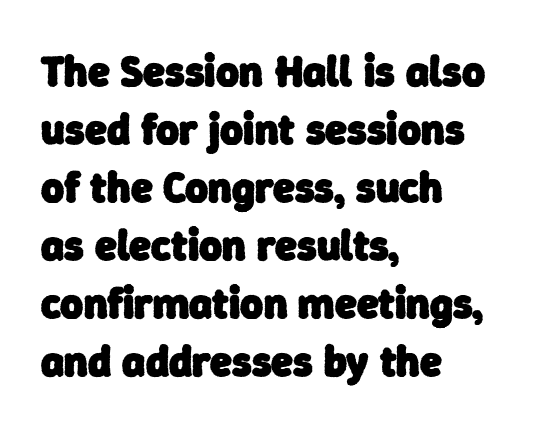
Q: Is the text bold? A: Yes.
Q: Is the typeface a serif or a sans-serif typeface? A: Sans-serif.
Q: Is the text underlined? A: No.
Q: How is the paragraph aligned? A: Left-aligned.
Q: Is the spacing between letters normal or unusually wide? A: Normal.
Q: Is the spacing between lines tight, normal or loose? A: Normal.
Q: Width (condensed, normal, or wide)? A: Normal.
Q: Stroke contrast? A: Low.
Q: x-height? A: Medium.
Q: Monospaced? A: No.
